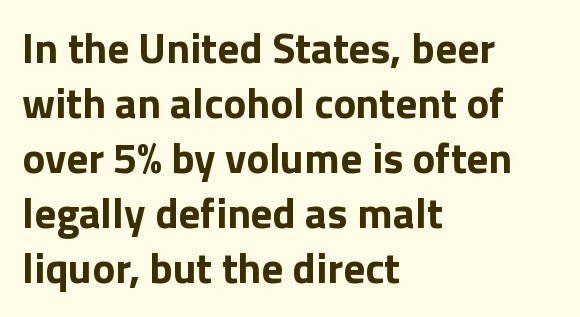
The typesetter chose a ragged-right arrangement here. The rendering uses natural spacing where letterforms have individual widths. Pretty heavy lettering here — definitely bold. The space directly below the letters is spotless. Classification — sans serif.
